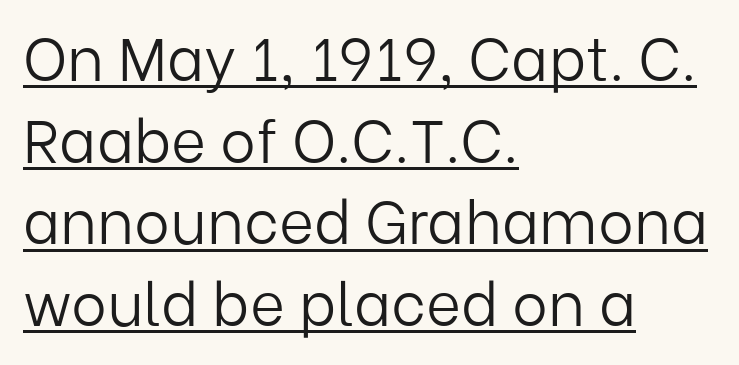
{"serif": "no", "italic": "no", "bold": "no", "weight": "light", "width": "normal", "stroke_contrast": "low", "x_height": "medium", "monospaced": "no", "underline": "yes", "align": "left", "line_spacing": "normal", "line_spacing_ratio": 1.36, "letter_spacing": "normal", "letter_spacing_em": 0.0, "glyph_px": 60}
